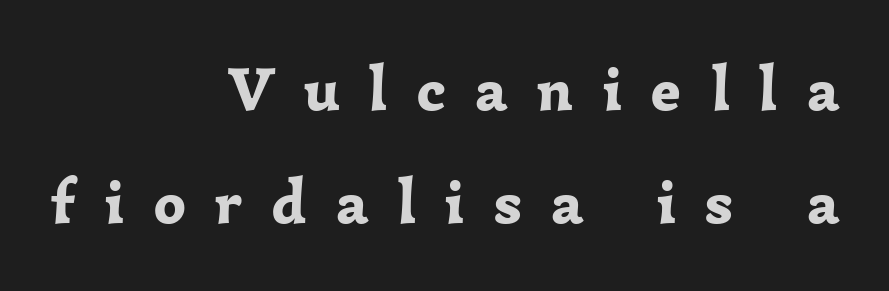
Ascenders rise straight up at ninety degrees. What stands out about the letter spacing? Its width — letters are far apart. These lines carry a lot of weight — the face is fully bold. The passage is arranged like a letterhead date or caption credit — flush right. The words here are not underlined.
